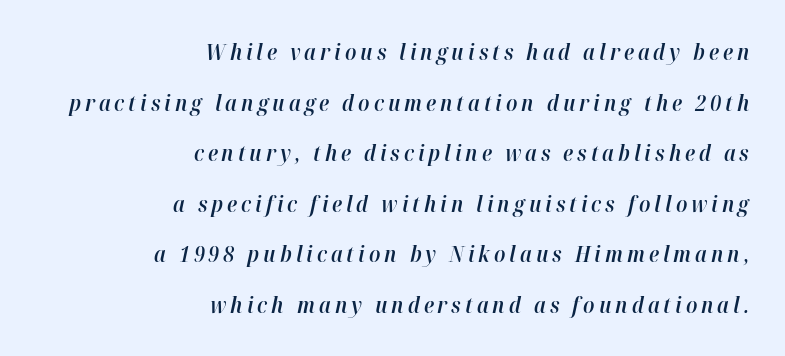
The image shows 22 px text type, italic (leaning right); set right-aligned, loose line spacing (2.3x), not underlined.
